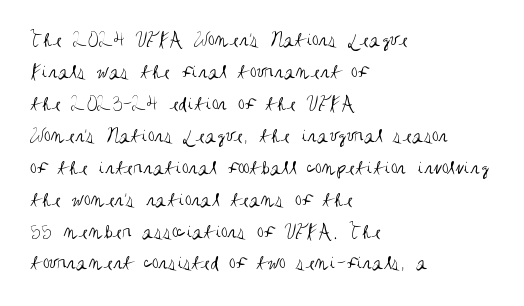
{"bold": "no", "underline": "no", "align": "left", "line_spacing": "normal", "line_spacing_ratio": 1.52, "letter_spacing": "normal", "letter_spacing_em": 0.0, "glyph_px": 21}
